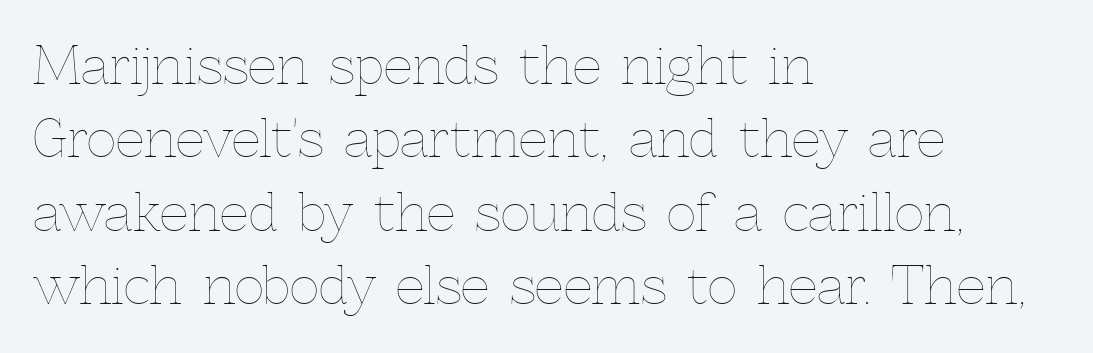
{"italic": "no", "bold": "no", "weight": "thin", "width": "normal", "x_height": "medium", "monospaced": "no", "underline": "no", "align": "left", "line_spacing": "normal", "line_spacing_ratio": 1.44, "letter_spacing": "normal", "letter_spacing_em": 0.0, "glyph_px": 51}
